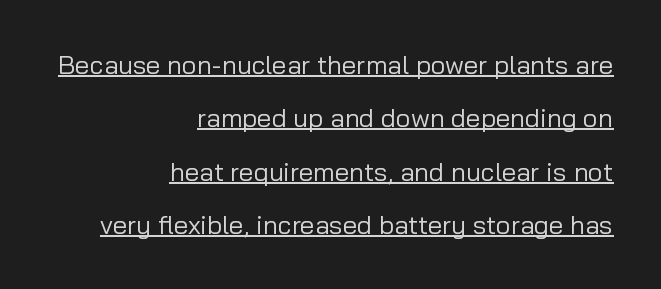
Q: Is the text bold? A: No.
Q: Is the text italic (slanted)? A: No, it is upright.
Q: Is the text underlined? A: Yes.
Q: How is the paragraph aligned? A: Right-aligned.
Q: Is the spacing between letters normal or unusually wide? A: Normal.
Q: Is the spacing between lines tight, normal or loose? A: Loose.
